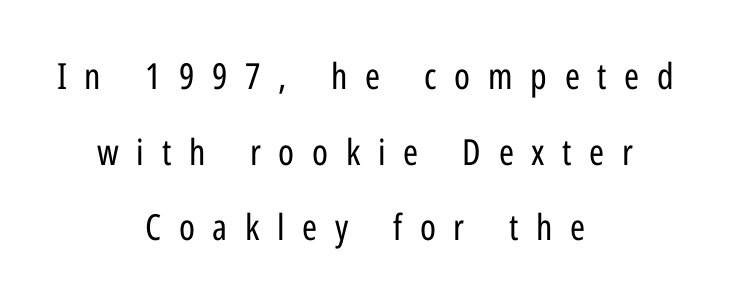
Font category for this specimen: sans-serif. Whoever set this chose breathing room over compactness in the vertical rhythm. Every character sits straight up, as roman type does. Heaviness? Minimal to ordinary, like unemphasized prose. Honestly, there is no underline to notice here at all. If you folded the block vertically in half, each line would mirror itself in length.
